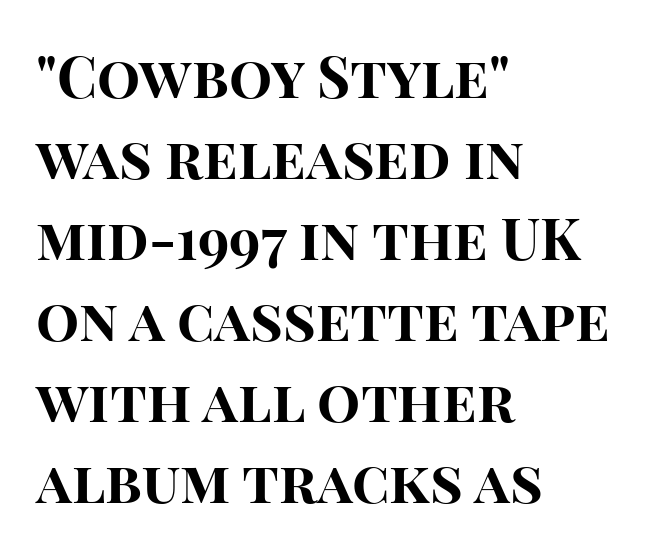
Does the weight exceed regular? Yes, all the way to bold. Any mark beneath the type? The region is blank. This block has exactly the height ordinary leading produces. Which margin do the lines hug? The left one — the right edge is uneven. The specimen reads as upright at a glance.
